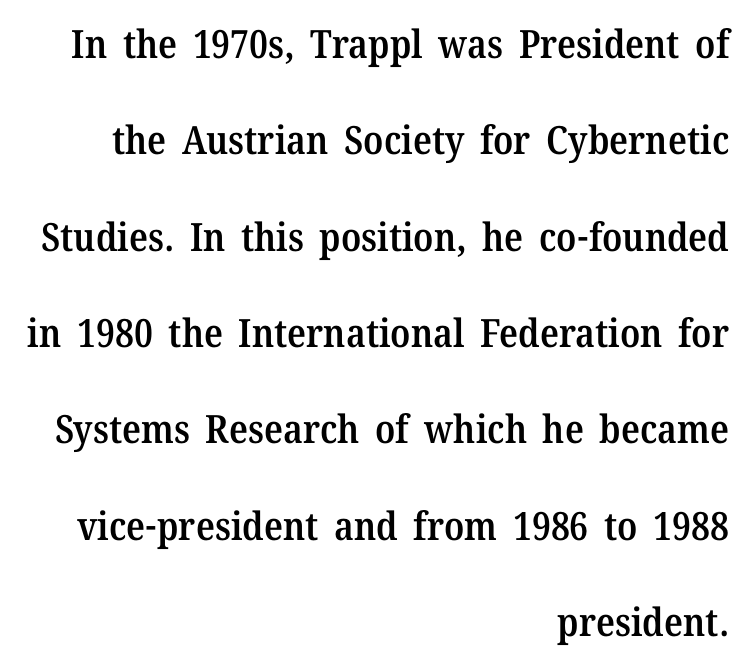
The image shows 39 px semibold serif type, upright; set right-aligned, loose line spacing (2.47x), normal letter spacing, not underlined; medium stroke contrast and a medium x-height.
